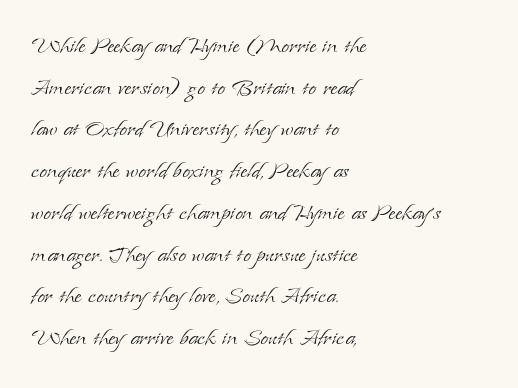
Q: Is the text bold? A: No.
Q: Is the text italic (slanted)? A: Yes.
Q: Is the typeface a serif or a sans-serif typeface? A: Serif.
Q: Is the text underlined? A: No.
Q: How is the paragraph aligned? A: Left-aligned.
Q: Is the spacing between letters normal or unusually wide? A: Normal.
Q: Is the spacing between lines tight, normal or loose? A: Normal.
Q: Width (condensed, normal, or wide)? A: Normal.
Q: Stroke contrast? A: Low.
Q: x-height? A: Small.
Q: Monospaced? A: No.
